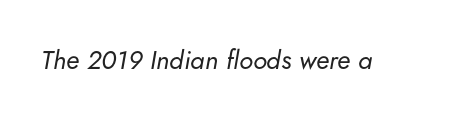
The image shows 26 px text type, italic (leaning right); set normal letter spacing, not underlined.
